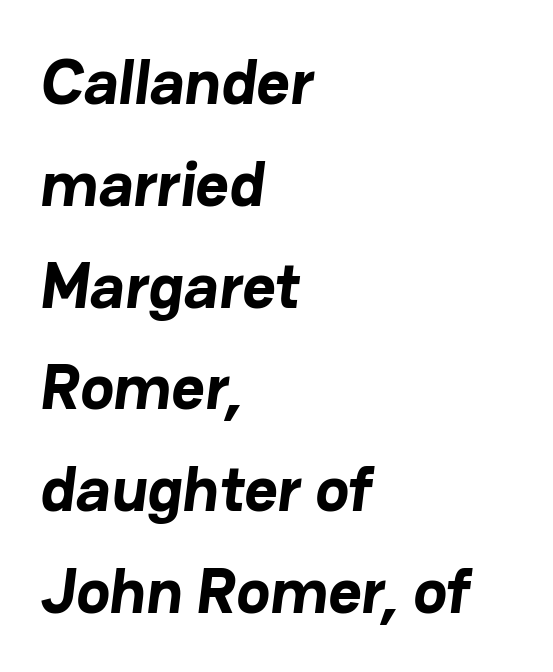
{"serif": "no", "bold": "yes", "weight": "bold", "width": "normal", "stroke_contrast": "low", "x_height": "medium", "monospaced": "no", "underline": "no", "align": "left", "line_spacing": "normal", "line_spacing_ratio": 1.59, "letter_spacing": "normal", "letter_spacing_em": 0.0, "glyph_px": 64}
